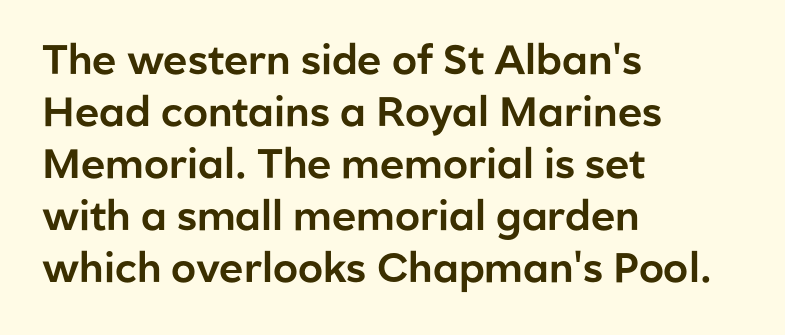
Q: Is the text italic (slanted)? A: No, it is upright.
Q: Is the typeface a serif or a sans-serif typeface? A: Sans-serif.
Q: Is the text underlined? A: No.
Q: How is the paragraph aligned? A: Left-aligned.
Q: Is the spacing between letters normal or unusually wide? A: Normal.
Q: Is the spacing between lines tight, normal or loose? A: Normal.
Q: Width (condensed, normal, or wide)? A: Normal.
Q: Stroke contrast? A: Low.
Q: x-height? A: Medium.
Q: Monospaced? A: No.
